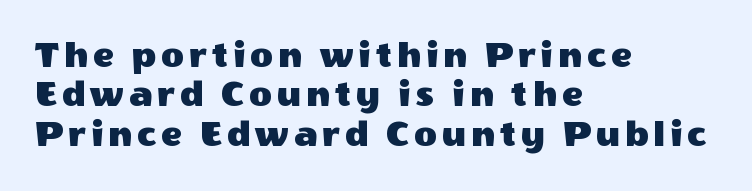
Q: Is the text italic (slanted)? A: No, it is upright.
Q: Is the typeface a serif or a sans-serif typeface? A: Sans-serif.
Q: Is the text underlined? A: No.
Q: How is the paragraph aligned? A: Left-aligned.
Q: Is the spacing between lines tight, normal or loose? A: Tight.
Q: Width (condensed, normal, or wide)? A: Normal.
Q: x-height? A: Large.
Q: Monospaced? A: No.
